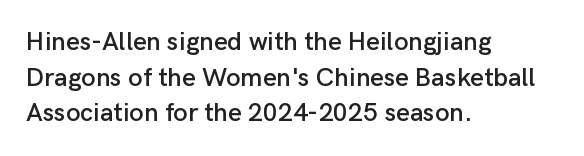
Q: Is the text italic (slanted)? A: No, it is upright.
Q: Is the text underlined? A: No.
Q: How is the paragraph aligned? A: Left-aligned.
Q: Is the spacing between letters normal or unusually wide? A: Normal.
Q: Is the spacing between lines tight, normal or loose? A: Normal.
